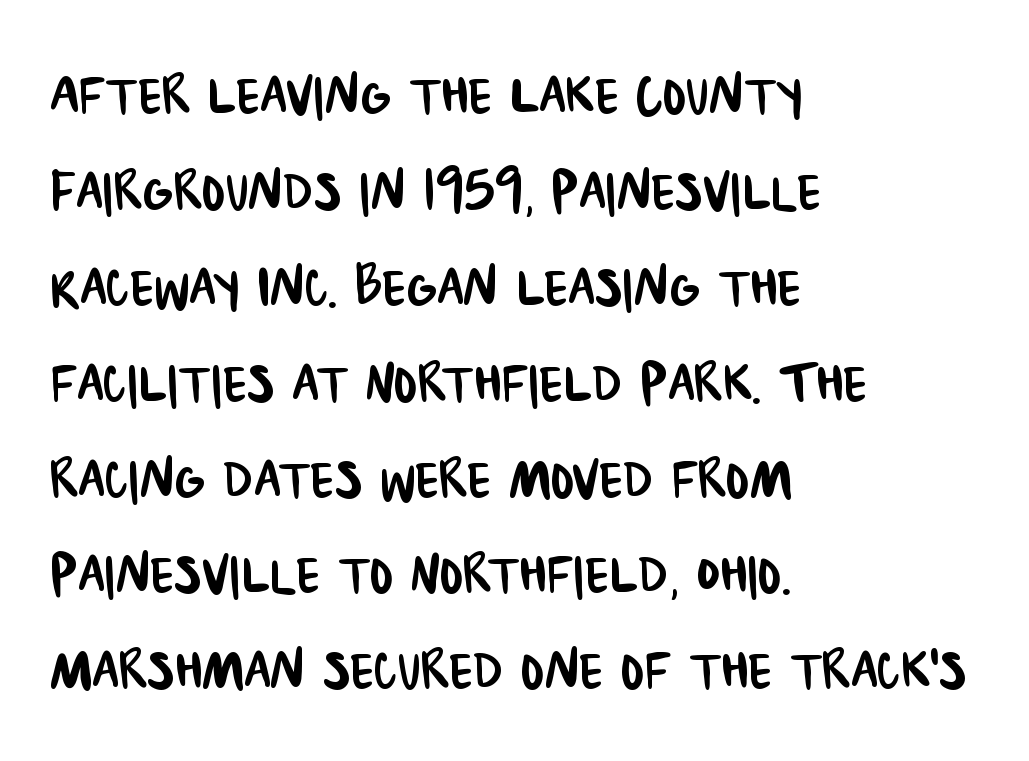
The image shows 70 px condensed sans-serif type; set left-aligned, normal line spacing (1.37x), normal letter spacing, not underlined; low stroke contrast and a large x-height.
